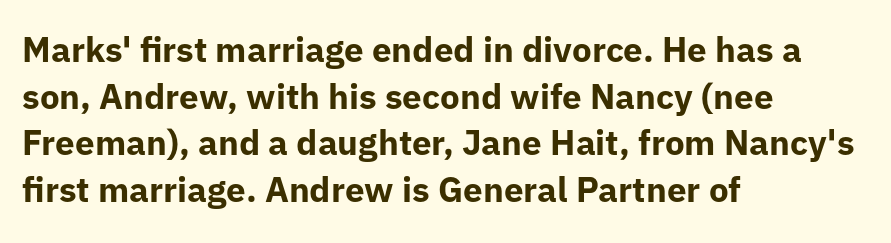
Q: Is the text bold? A: Yes.
Q: Is the text italic (slanted)? A: No, it is upright.
Q: Is the typeface a serif or a sans-serif typeface? A: Sans-serif.
Q: Is the text underlined? A: No.
Q: How is the paragraph aligned? A: Left-aligned.
Q: Is the spacing between letters normal or unusually wide? A: Normal.
Q: Is the spacing between lines tight, normal or loose? A: Normal.
Q: Width (condensed, normal, or wide)? A: Normal.
Q: Stroke contrast? A: Low.
Q: x-height? A: Medium.
Q: Monospaced? A: No.
